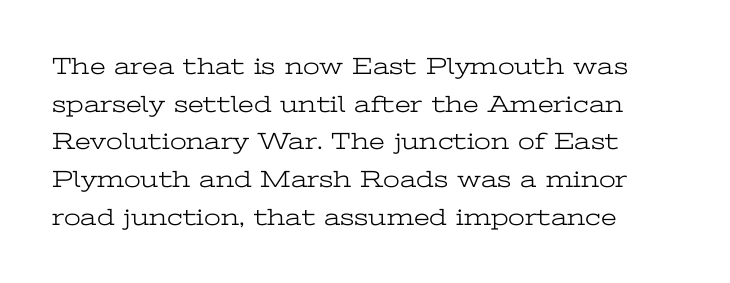
The image shows 24 px text type, upright; set normal line spacing (1.57x), normal letter spacing, not underlined.
